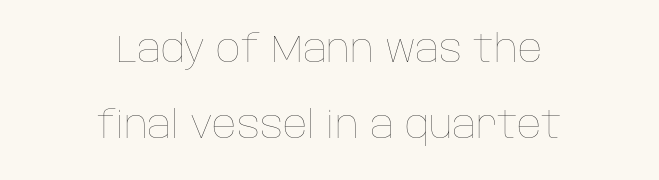
{"italic": "no", "bold": "no", "weight": "thin", "width": "normal", "stroke_contrast": "low", "x_height": "large", "monospaced": "no", "underline": "no", "align": "center", "line_spacing": "loose", "line_spacing_ratio": 2.01, "letter_spacing": "normal", "letter_spacing_em": 0.0, "glyph_px": 38}
